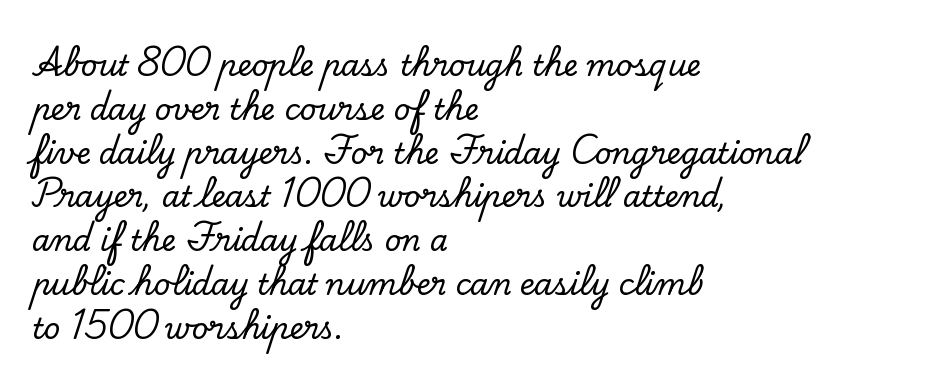
The image shows 29 px serif type; set left-aligned, normal line spacing (1.51x), normal letter spacing, not underlined; low stroke contrast and a small x-height.
